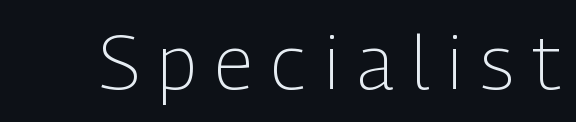
The image shows 75 px light, condensed sans-serif type, upright; set unusually wide letter spacing (+0.25 em), not underlined; low stroke contrast and a medium x-height.
